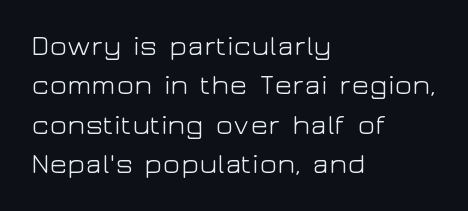
The image shows 29 px light, wide sans-serif type, upright; set left-aligned, normal line spacing (1.36x), normal letter spacing, not underlined; low stroke contrast and a medium x-height.
